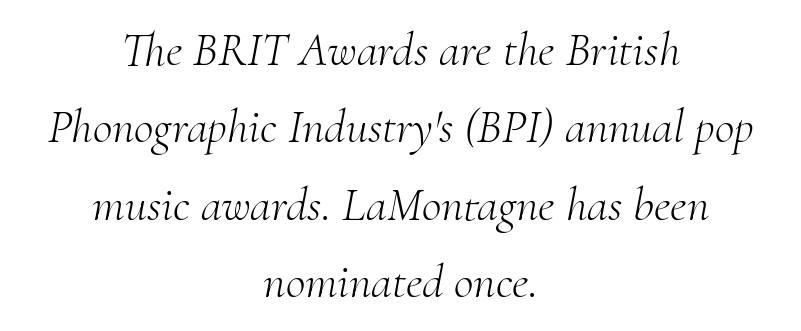
The image shows 48 px light serif type, italic (leaning right); set centered, normal line spacing (1.61x), normal letter spacing, not underlined; medium stroke contrast and a small x-height.
